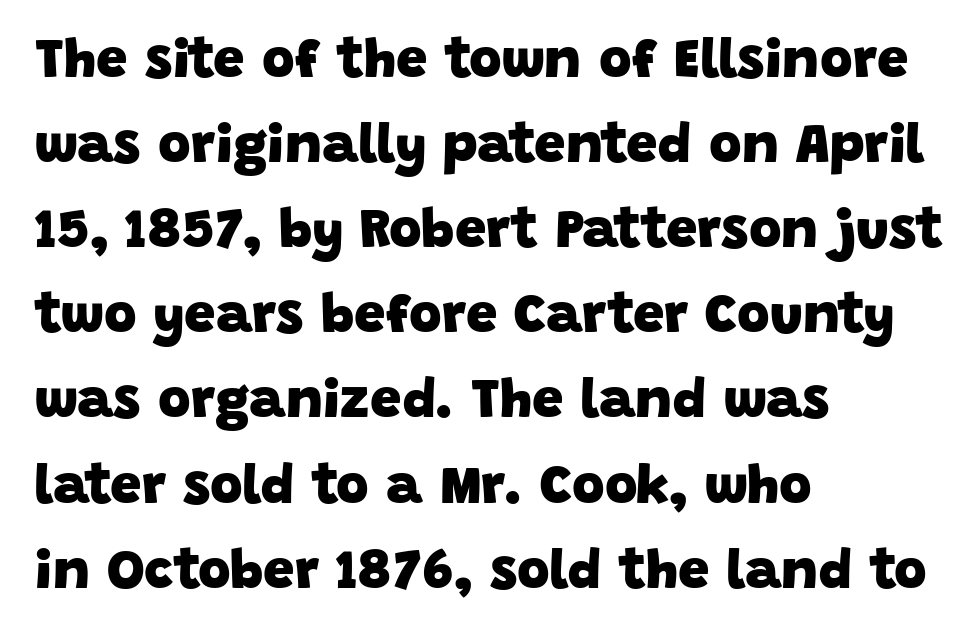
Q: Is the text bold? A: Yes.
Q: Is the typeface a serif or a sans-serif typeface? A: Sans-serif.
Q: Is the text underlined? A: No.
Q: How is the paragraph aligned? A: Left-aligned.
Q: Is the spacing between letters normal or unusually wide? A: Normal.
Q: Is the spacing between lines tight, normal or loose? A: Normal.
Q: Width (condensed, normal, or wide)? A: Normal.
Q: Stroke contrast? A: Low.
Q: x-height? A: Large.
Q: Monospaced? A: No.
